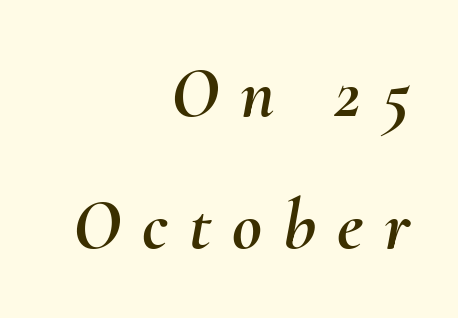
{"italic": "yes", "lean": "right", "slant_degrees": 10, "width": "normal", "stroke_contrast": "medium", "x_height": "small", "monospaced": "no", "underline": "no", "align": "right", "line_spacing_ratio": 1.81, "letter_spacing": "wide", "letter_spacing_em": 0.29, "glyph_px": 73}
